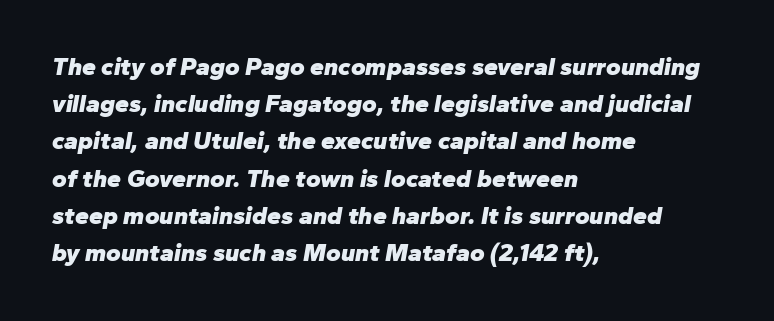
{"italic": "yes", "lean": "right", "slant_degrees": 10, "bold": "yes", "underline": "no", "align": "left", "line_spacing": "normal", "line_spacing_ratio": 1.49, "letter_spacing": "normal", "letter_spacing_em": 0.0, "glyph_px": 25}
